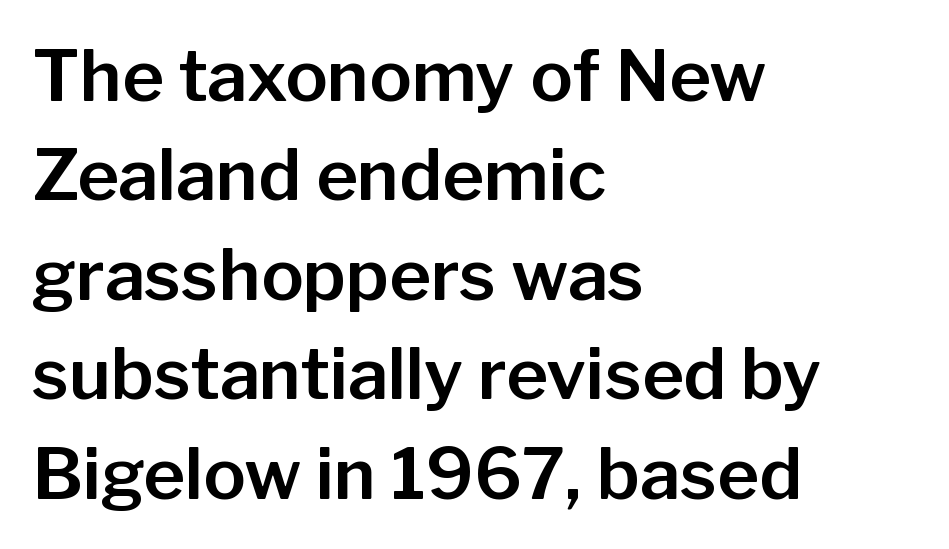
{"serif": "no", "italic": "no", "width": "normal", "stroke_contrast": "low", "x_height": "medium", "monospaced": "no", "underline": "no", "align": "left", "line_spacing": "normal", "line_spacing_ratio": 1.4, "letter_spacing": "normal", "letter_spacing_em": 0.0, "glyph_px": 71}
